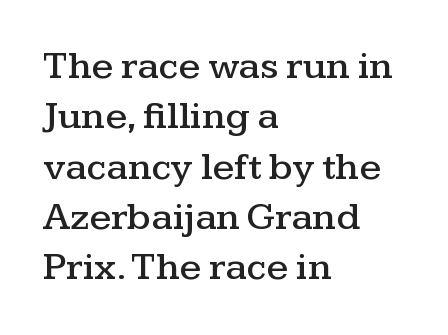
Q: Is the text italic (slanted)? A: No, it is upright.
Q: Is the typeface a serif or a sans-serif typeface? A: Serif.
Q: Is the text underlined? A: No.
Q: How is the paragraph aligned? A: Left-aligned.
Q: Is the spacing between letters normal or unusually wide? A: Normal.
Q: Is the spacing between lines tight, normal or loose? A: Normal.
Q: Width (condensed, normal, or wide)? A: Wide.
Q: Stroke contrast? A: Medium.
Q: x-height? A: Medium.
Q: Monospaced? A: No.
